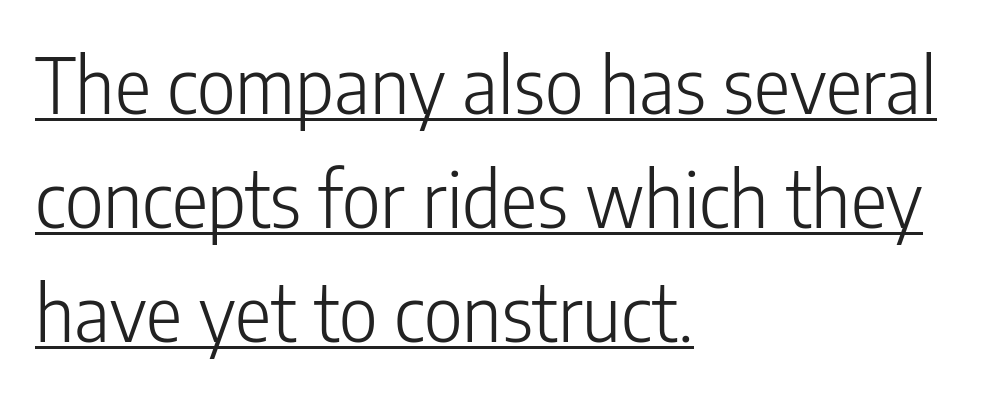
The image shows 76 px light, condensed sans-serif type, upright; set left-aligned, normal line spacing (1.5x), normal letter spacing, underlined; low stroke contrast and a medium x-height.
